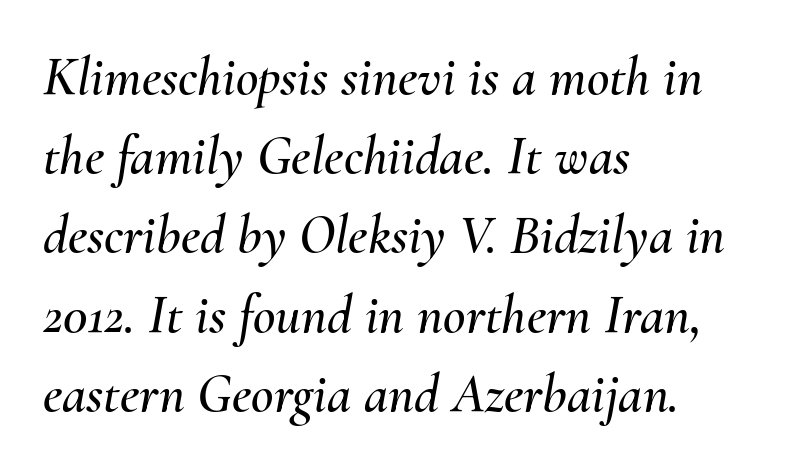
{"italic": "yes", "lean": "right", "slant_degrees": 10, "width": "normal", "stroke_contrast": "medium", "x_height": "small", "monospaced": "no", "underline": "no", "align": "left", "line_spacing": "normal", "line_spacing_ratio": 1.44, "letter_spacing": "normal", "letter_spacing_em": 0.0, "glyph_px": 55}
